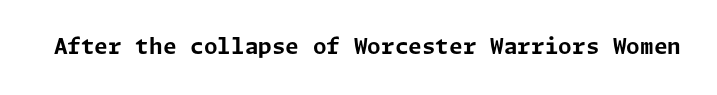
Q: Is the text bold? A: Yes.
Q: Is the text italic (slanted)? A: No, it is upright.
Q: Is the text underlined? A: No.
Q: Is the spacing between letters normal or unusually wide? A: Normal.
